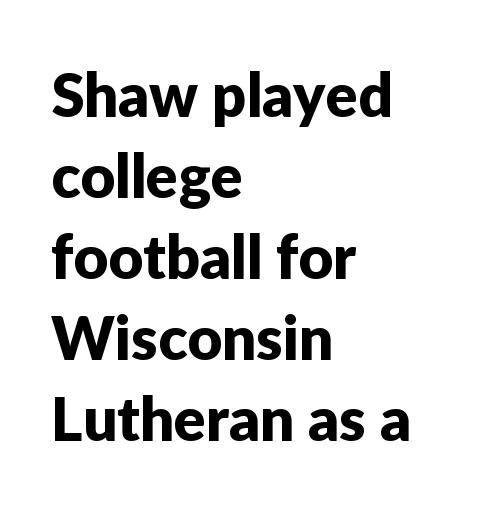
The image shows 60 px sans-serif type, upright; set left-aligned, normal line spacing (1.35x), normal letter spacing, not underlined; low stroke contrast and a medium x-height.
